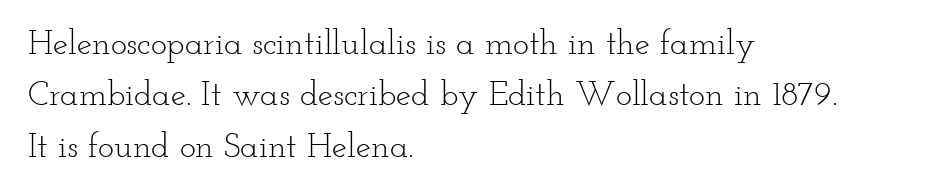
{"serif": "yes", "italic": "no", "bold": "no", "weight": "light", "width": "wide", "stroke_contrast": "low", "x_height": "small", "monospaced": "no", "underline": "no", "align": "left", "line_spacing": "normal", "line_spacing_ratio": 1.51, "letter_spacing": "normal", "letter_spacing_em": 0.0, "glyph_px": 34}
